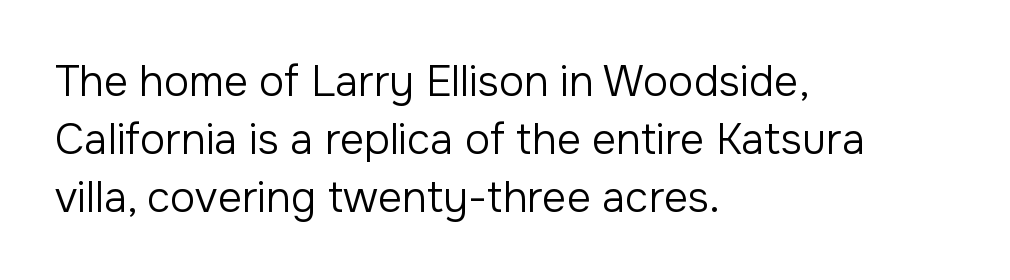
{"serif": "no", "italic": "no", "bold": "no", "weight": "regular", "width": "normal", "stroke_contrast": "low", "x_height": "medium", "monospaced": "no", "underline": "no", "align": "left", "line_spacing": "normal", "line_spacing_ratio": 1.38, "letter_spacing": "normal", "letter_spacing_em": 0.0, "glyph_px": 42}
